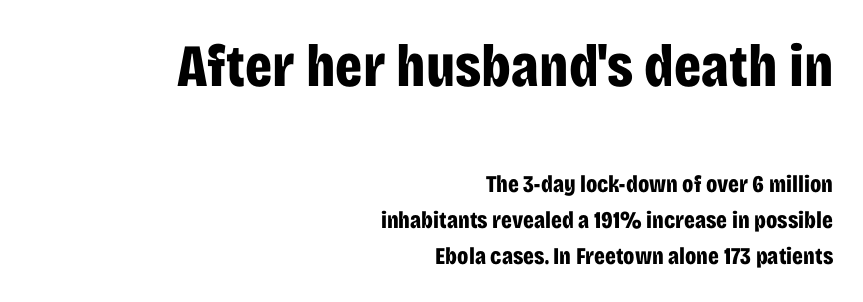
Q: Is the text bold? A: Yes.
Q: Is the text italic (slanted)? A: No, it is upright.
Q: Is the typeface a serif or a sans-serif typeface? A: Sans-serif.
Q: Is the text underlined? A: No.
Q: How is the paragraph aligned? A: Right-aligned.
Q: Is the spacing between letters normal or unusually wide? A: Normal.
Q: Is the spacing between lines tight, normal or loose? A: Normal.
Q: Which block of text is set in a larger size, the first (top) or the second (bottom)? A: The first (top) one.
Q: Width (condensed, normal, or wide)? A: Condensed.
Q: Stroke contrast? A: Low.
Q: x-height? A: Large.
Q: Monospaced? A: No.
